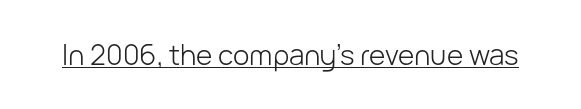
On a weight scale, this lands at 450 or below. Looks like regular typesetting: each glyph gets only the width it needs. Regarding serifs, this sample does without them. Posture: straight, roman, zero tilt. Every word sits above its own underline. This rendering leaves character spacing at its baseline value.
